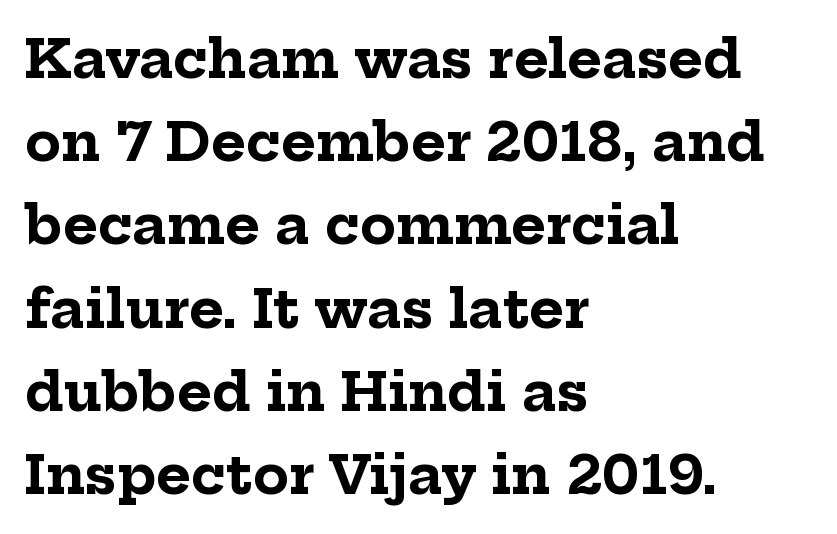
The lettering holds an erect, upright posture throughout. Students, this is bold: see how much ink each stroke carries. Notice how the passage keeps a crisp vertical edge on the left only. To sum up the face: it has serifs.
